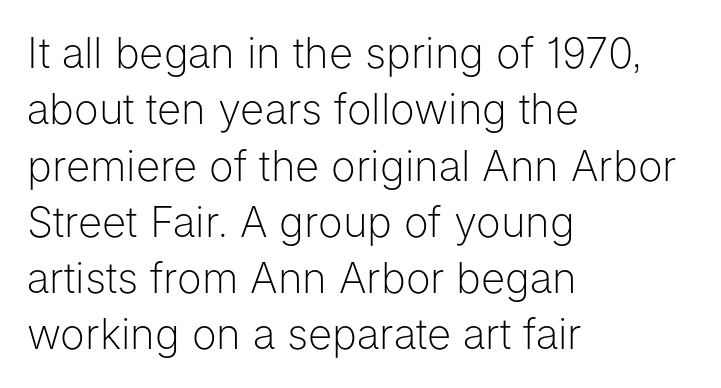
If you drew a line through each stem, it would be perfectly vertical. Does the copy run flush right? No — it runs flush left. Character widths vary here, with narrow letters taking less room than wide ones. Summary of vertical rhythm: regular, with standard interline spacing. The letters carry no serifs — their stems end cleanly without finishing strokes.
